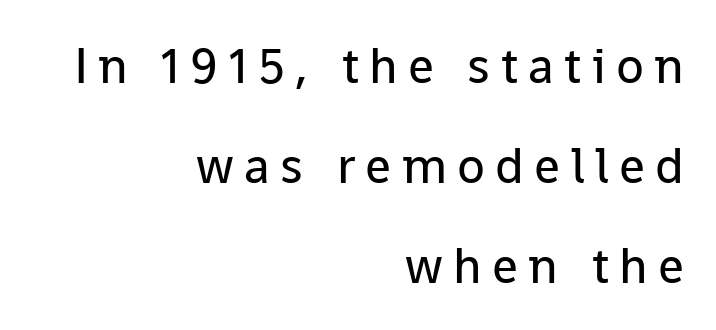
Q: Is the text bold? A: No.
Q: Is the text italic (slanted)? A: No, it is upright.
Q: Is the typeface a serif or a sans-serif typeface? A: Sans-serif.
Q: Is the text underlined? A: No.
Q: How is the paragraph aligned? A: Right-aligned.
Q: Is the spacing between letters normal or unusually wide? A: Unusually wide.
Q: Is the spacing between lines tight, normal or loose? A: Loose.
Q: Width (condensed, normal, or wide)? A: Normal.
Q: Stroke contrast? A: Low.
Q: x-height? A: Medium.
Q: Monospaced? A: No.
